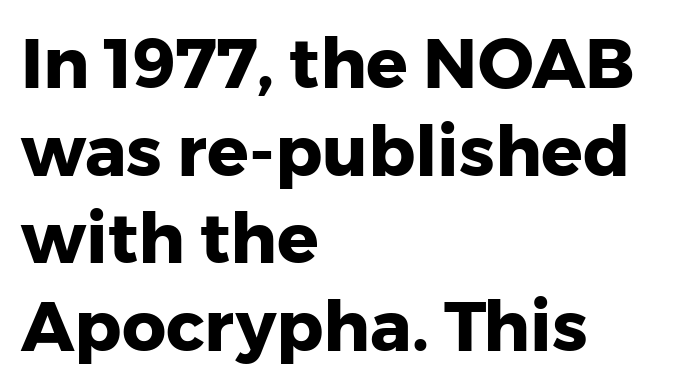
The image shows 69 px heavy sans-serif type, upright; set left-aligned, normal line spacing (1.27x), normal letter spacing, not underlined; low stroke contrast and a medium x-height.
